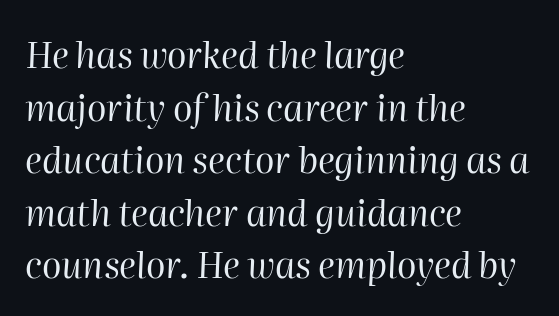
The image shows 36 px regular-weight type, italic (leaning right); set left-aligned, normal line spacing (1.46x), normal letter spacing, not underlined; high stroke contrast and a medium x-height.
